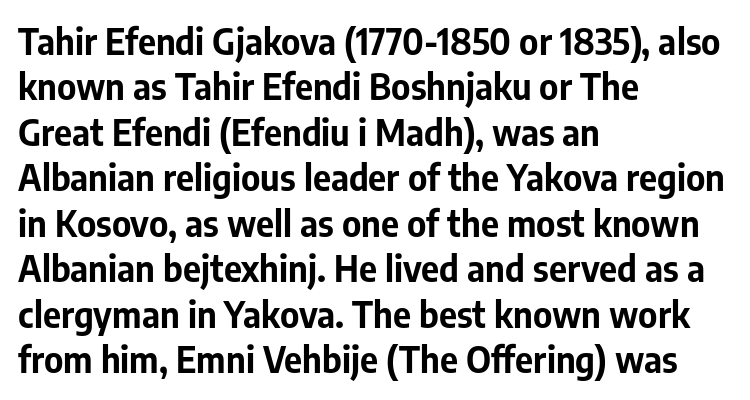
Q: Is the text bold? A: Yes.
Q: Is the text italic (slanted)? A: No, it is upright.
Q: Is the typeface a serif or a sans-serif typeface? A: Sans-serif.
Q: Is the text underlined? A: No.
Q: How is the paragraph aligned? A: Left-aligned.
Q: Is the spacing between letters normal or unusually wide? A: Normal.
Q: Is the spacing between lines tight, normal or loose? A: Normal.
Q: Width (condensed, normal, or wide)? A: Normal.
Q: Stroke contrast? A: Low.
Q: x-height? A: Medium.
Q: Monospaced? A: No.
